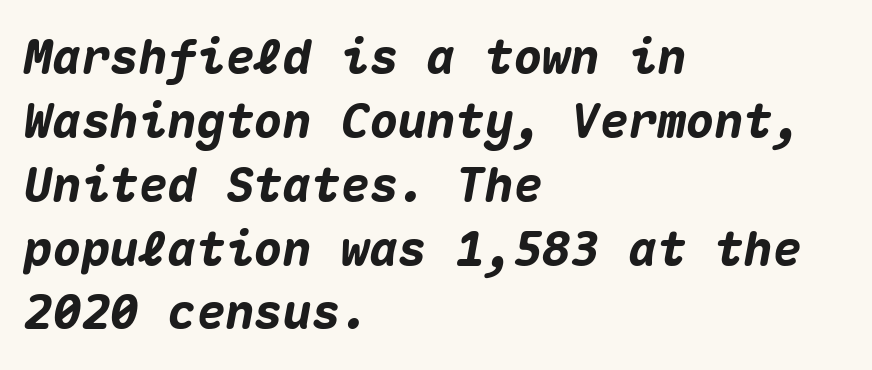
Q: Is the text bold? A: Yes.
Q: Is the text italic (slanted)? A: Yes, it leans right by about 10 degrees.
Q: Is the text underlined? A: No.
Q: How is the paragraph aligned? A: Left-aligned.
Q: Is the spacing between letters normal or unusually wide? A: Normal.
Q: Is the spacing between lines tight, normal or loose? A: Normal.
Q: Width (condensed, normal, or wide)? A: Normal.
Q: Stroke contrast? A: Medium.
Q: x-height? A: Medium.
Q: Monospaced? A: Yes.
